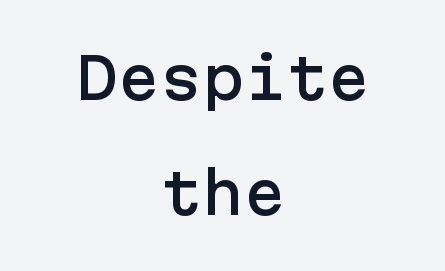
Q: Is the text italic (slanted)? A: No, it is upright.
Q: Is the typeface a serif or a sans-serif typeface? A: Sans-serif.
Q: Is the text underlined? A: No.
Q: How is the paragraph aligned? A: Centered.
Q: Is the spacing between letters normal or unusually wide? A: Normal.
Q: Is the spacing between lines tight, normal or loose? A: Loose.
Q: Width (condensed, normal, or wide)? A: Normal.
Q: Stroke contrast? A: Low.
Q: x-height? A: Medium.
